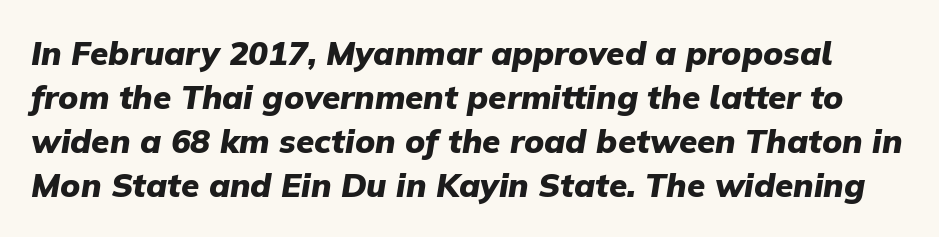
Do the characters align in a grid? No, the font is proportional. These words are printed bold, with thick strokes throughout. Rows of type keep a routine distance in the vertical direction. Unmarked baselines from the first word to the last.
